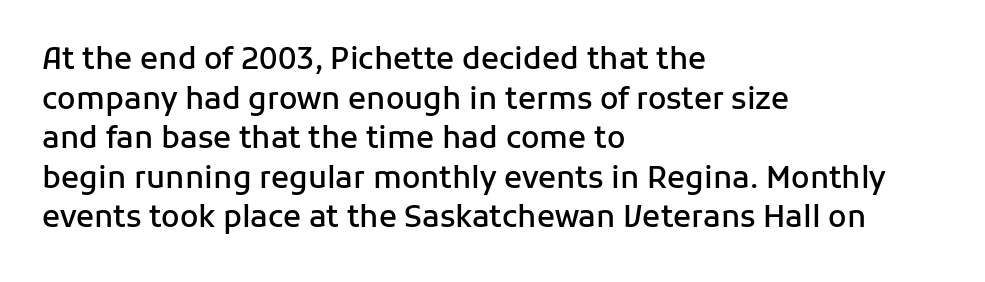
Q: Is the text bold? A: Semi-bold.
Q: Is the text italic (slanted)? A: No, it is upright.
Q: Is the typeface a serif or a sans-serif typeface? A: Sans-serif.
Q: Is the text underlined? A: No.
Q: How is the paragraph aligned? A: Left-aligned.
Q: Is the spacing between letters normal or unusually wide? A: Normal.
Q: Is the spacing between lines tight, normal or loose? A: Normal.
Q: Width (condensed, normal, or wide)? A: Normal.
Q: Stroke contrast? A: Low.
Q: x-height? A: Medium.
Q: Monospaced? A: No.
